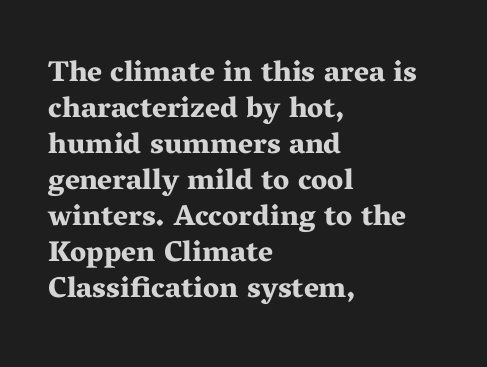
The image shows 29 px bold, wide serif type, upright; set left-aligned, line spacing 1.24x, normal letter spacing, not underlined; medium stroke contrast and a medium x-height.
